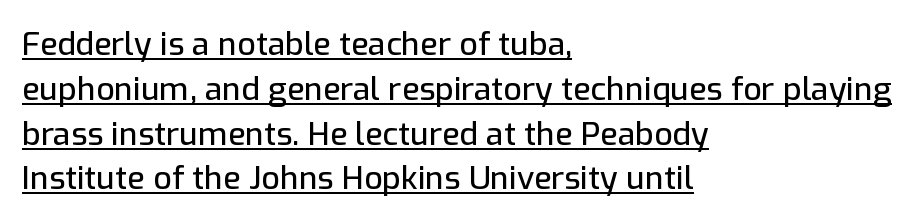
The image shows 32 px sans-serif type, upright; set left-aligned, normal line spacing (1.4x), normal letter spacing, underlined; low stroke contrast and a medium x-height.
